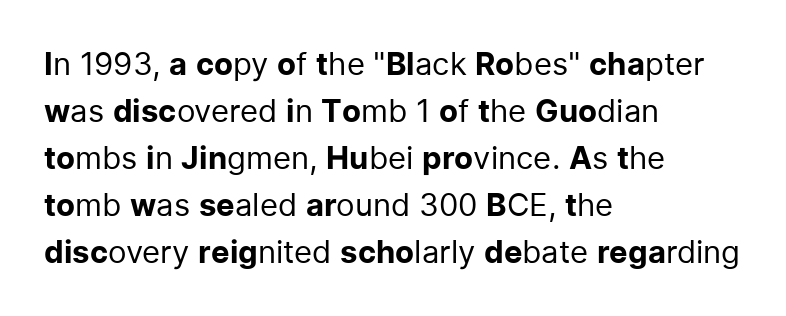
{"serif": "no", "italic": "no", "bold": "no", "weight": "regular", "width": "normal", "stroke_contrast": "low", "x_height": "medium", "monospaced": "no", "underline": "no", "align": "left", "line_spacing": "normal", "line_spacing_ratio": 1.52, "letter_spacing": "normal", "letter_spacing_em": 0.0, "glyph_px": 31}
